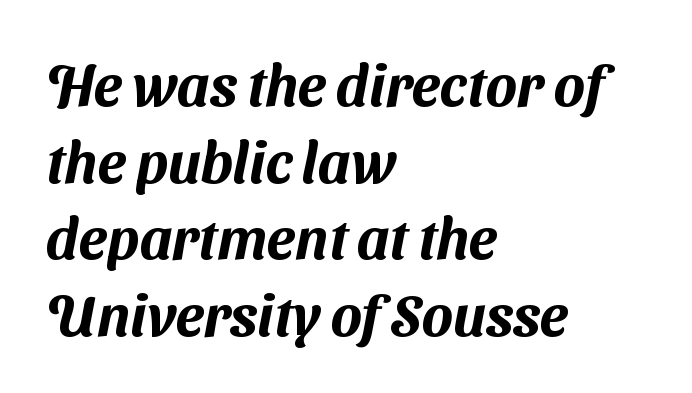
You could not count columns in this text — the font is proportionally spaced. Decoration check: the copy has no underline. Serif or sans? Sans — the stroke terminals are bare. The setting favours the left margin, as ordinary paragraphs usually do. Each word holds together tightly as a unit, with standard inter-letter gaps. Baseline-to-baseline distance is the conventional proportion of letter height.
